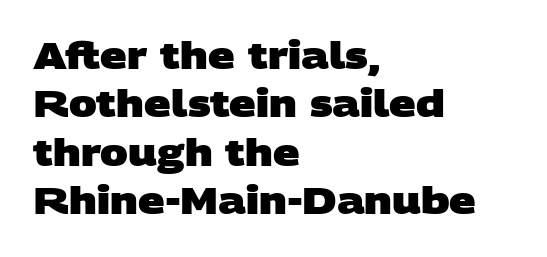
The image shows 37 px heavy, wide sans-serif type; set left-aligned, normal line spacing (1.31x), normal letter spacing, not underlined; low stroke contrast and a large x-height.
